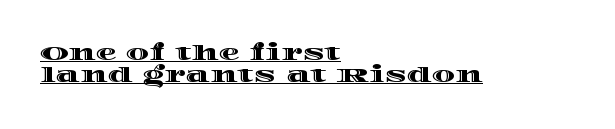
{"italic": "no", "underline": "yes", "align": "left", "line_spacing": "tight", "line_spacing_ratio": 1.03, "letter_spacing": "normal", "letter_spacing_em": 0.0, "glyph_px": 21}
